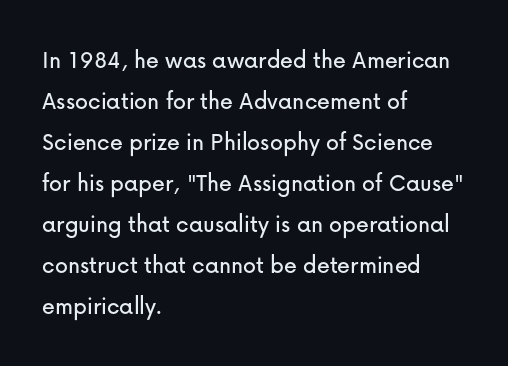
{"italic": "no", "underline": "no", "align": "left", "line_spacing": "normal", "line_spacing_ratio": 1.58, "letter_spacing": "normal", "letter_spacing_em": 0.0, "glyph_px": 26}
